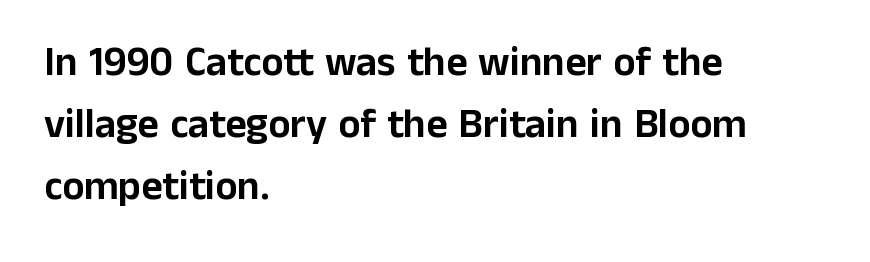
{"serif": "no", "italic": "no", "width": "normal", "stroke_contrast": "low", "x_height": "medium", "monospaced": "no", "underline": "no", "align": "left", "line_spacing": "normal", "line_spacing_ratio": 1.51, "letter_spacing": "normal", "letter_spacing_em": 0.0, "glyph_px": 41}
